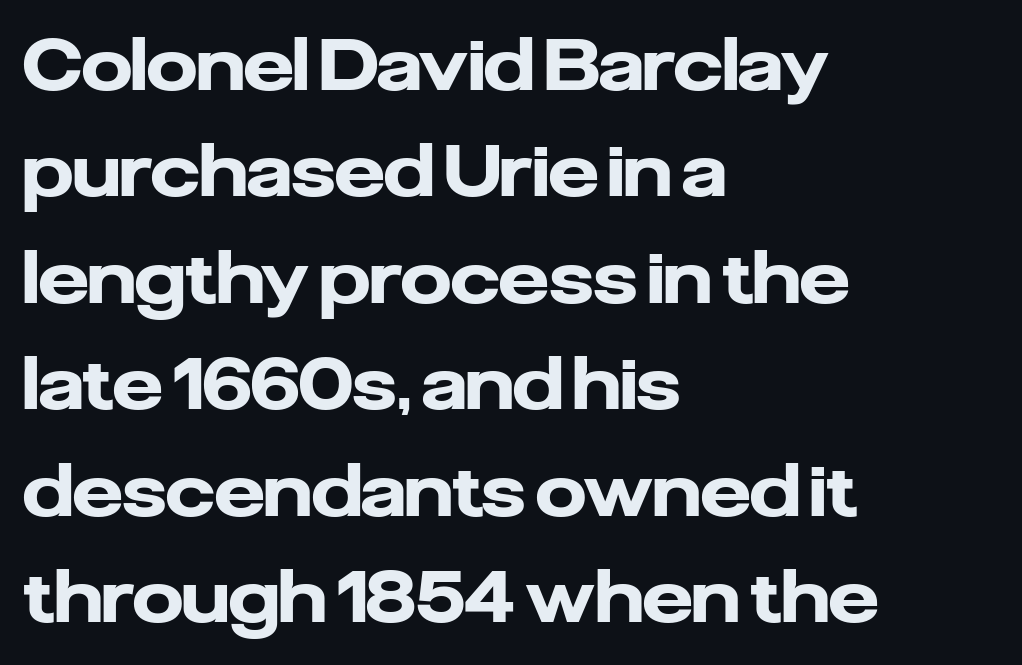
Q: Is the text bold? A: Yes.
Q: Is the text italic (slanted)? A: No, it is upright.
Q: Is the typeface a serif or a sans-serif typeface? A: Sans-serif.
Q: Is the text underlined? A: No.
Q: How is the paragraph aligned? A: Left-aligned.
Q: Is the spacing between letters normal or unusually wide? A: Normal.
Q: Is the spacing between lines tight, normal or loose? A: Normal.
Q: Width (condensed, normal, or wide)? A: Normal.
Q: Stroke contrast? A: Low.
Q: x-height? A: Medium.
Q: Monospaced? A: No.
